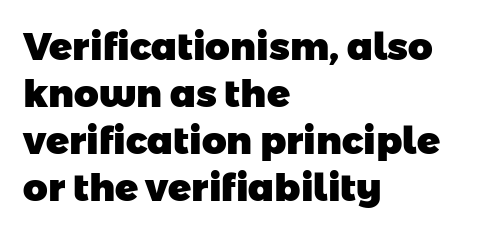
Any mark beneath the type? The region is blank. Each glyph is drawn with heavy, bold strokes. Look at the tracking — it's just the regular setting, nothing added. Teacher's note: observe the even left margin — that is flush-left alignment. This sample has the flowing, uneven cadence of proportional lettering. Each letter's strokes conclude bluntly, with no projecting serifs.
